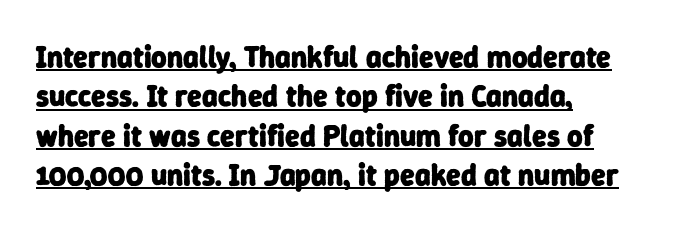
The image shows 30 px heavy sans-serif type; set left-aligned, normal line spacing (1.31x), normal letter spacing, underlined; low stroke contrast and a medium x-height.
